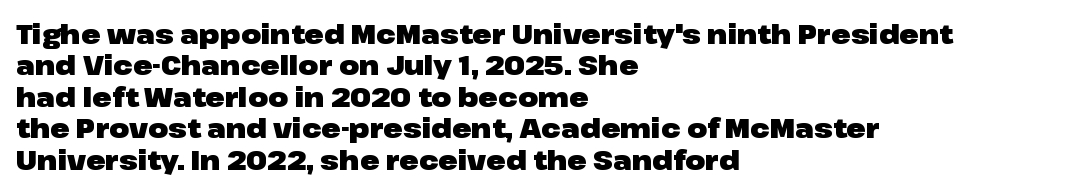
{"italic": "no", "bold": "yes", "underline": "no", "align": "left", "line_spacing_ratio": 1.21, "letter_spacing": "normal", "letter_spacing_em": 0.0, "glyph_px": 26}
